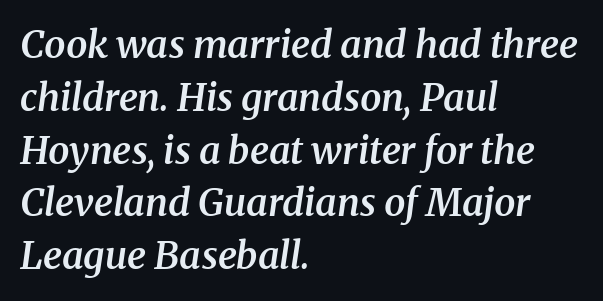
Q: Is the text bold? A: Semi-bold.
Q: Is the text italic (slanted)? A: Yes, it leans right by about 8 degrees.
Q: Is the typeface a serif or a sans-serif typeface? A: Serif.
Q: Is the text underlined? A: No.
Q: How is the paragraph aligned? A: Left-aligned.
Q: Is the spacing between letters normal or unusually wide? A: Normal.
Q: Is the spacing between lines tight, normal or loose? A: Normal.
Q: Width (condensed, normal, or wide)? A: Normal.
Q: Stroke contrast? A: Medium.
Q: x-height? A: Medium.
Q: Monospaced? A: No.
